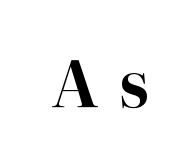
Q: Is the text bold? A: Yes.
Q: Is the text italic (slanted)? A: No, it is upright.
Q: Is the typeface a serif or a sans-serif typeface? A: Serif.
Q: Is the text underlined? A: No.
Q: Is the spacing between letters normal or unusually wide? A: Unusually wide.
Q: Width (condensed, normal, or wide)? A: Normal.
Q: Stroke contrast? A: High.
Q: x-height? A: Medium.
Q: Monospaced? A: No.
